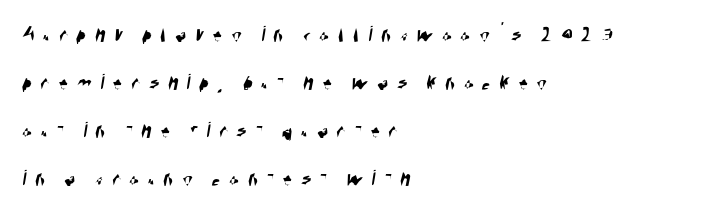
The image shows 23 px text type; set left-aligned, loose line spacing (2.08x), unusually wide letter spacing (+0.38 em), not underlined.
